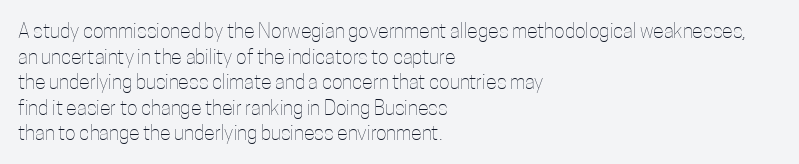
{"italic": "no", "bold": "no", "underline": "no", "align": "left", "line_spacing": "normal", "line_spacing_ratio": 1.28, "letter_spacing": "normal", "letter_spacing_em": 0.0, "glyph_px": 20}
